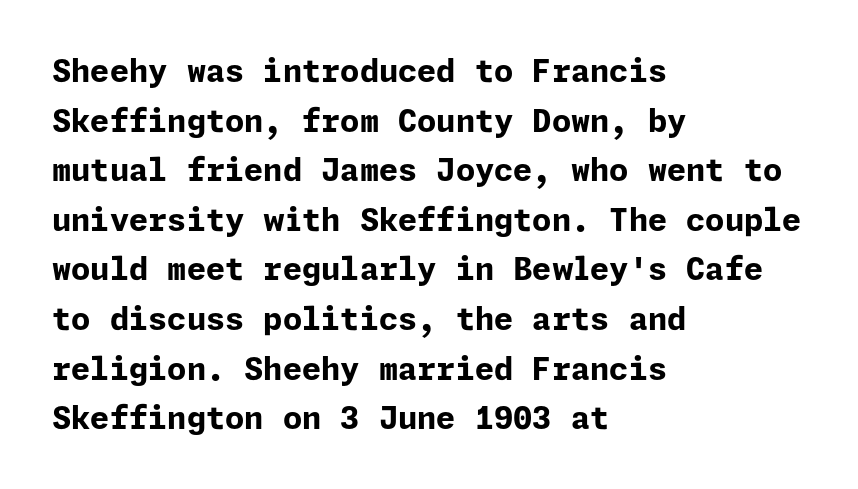
Posture: upright roman. Plain, unruled lines of type. No extra tracking has been applied to these lines. Regarding leading, the lines here are spaced in the standard way.
